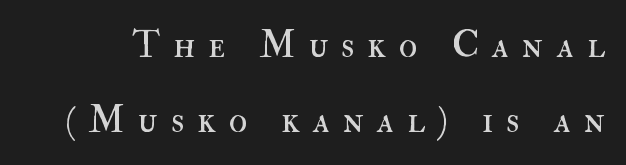
Glance below the letters and you will spot only blank space. Style check: upright. A quiet, ordinary-to-light weight characterises the typeface. Spacing verdict: proportional, widths tailored to each character. Caption: expanded tracking, letters set apart.
